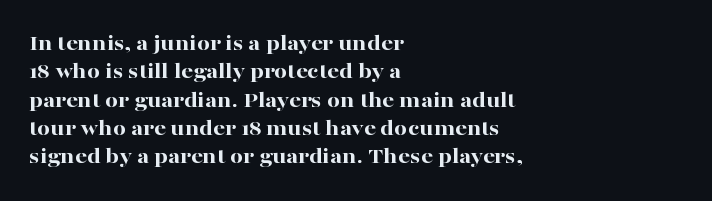
Q: Is the text bold? A: Yes.
Q: Is the text italic (slanted)? A: No, it is upright.
Q: Is the text underlined? A: No.
Q: How is the paragraph aligned? A: Left-aligned.
Q: Is the spacing between letters normal or unusually wide? A: Normal.
